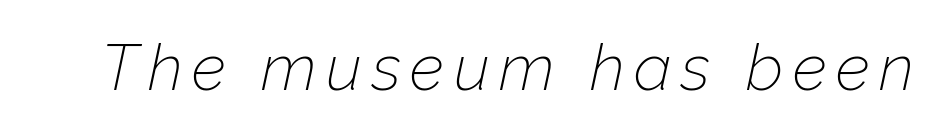
The face used here has a pronounced slope to its letters. The words here are not underlined. Proportional: the letters do not fall into vertical columns. Stems here are at most as thick as an everyday book face.
